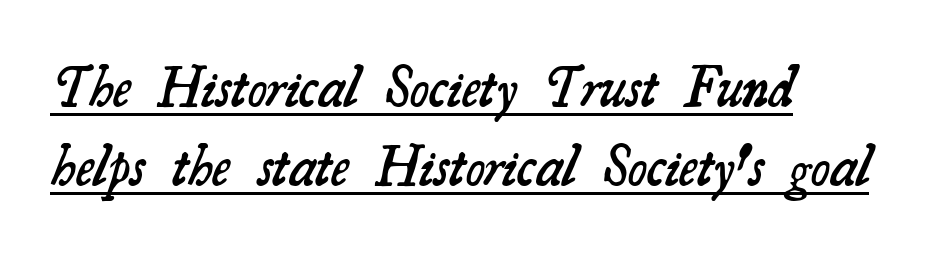
Q: Is the text bold? A: Semi-bold.
Q: Is the typeface a serif or a sans-serif typeface? A: Serif.
Q: Is the text underlined? A: Yes.
Q: How is the paragraph aligned? A: Left-aligned.
Q: Is the spacing between letters normal or unusually wide? A: Normal.
Q: Is the spacing between lines tight, normal or loose? A: Normal.
Q: Width (condensed, normal, or wide)? A: Normal.
Q: Stroke contrast? A: Medium.
Q: x-height? A: Small.
Q: Monospaced? A: No.
